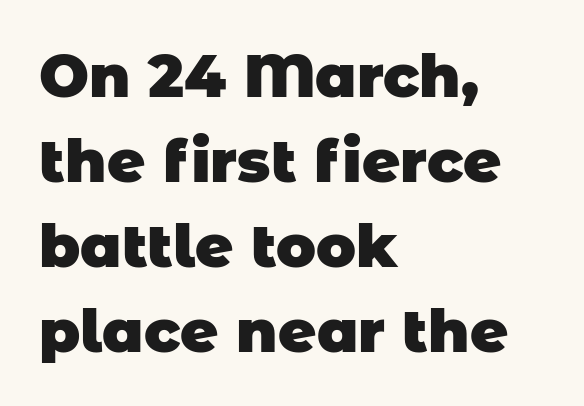
The image shows 59 px heavy sans-serif type; set left-aligned, normal line spacing (1.44x), normal letter spacing, not underlined; low stroke contrast and a large x-height.
